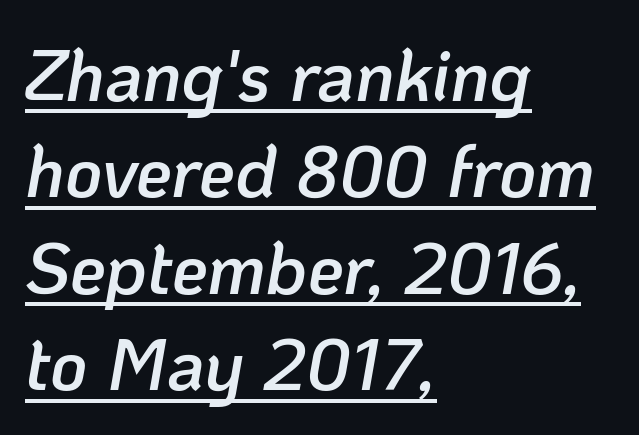
Q: Is the text bold? A: Semi-bold.
Q: Is the text italic (slanted)? A: Yes, it leans right by about 10 degrees.
Q: Is the text underlined? A: Yes.
Q: How is the paragraph aligned? A: Left-aligned.
Q: Is the spacing between letters normal or unusually wide? A: Normal.
Q: Is the spacing between lines tight, normal or loose? A: Normal.
Q: Width (condensed, normal, or wide)? A: Normal.
Q: Stroke contrast? A: Low.
Q: x-height? A: Medium.
Q: Monospaced? A: No.
